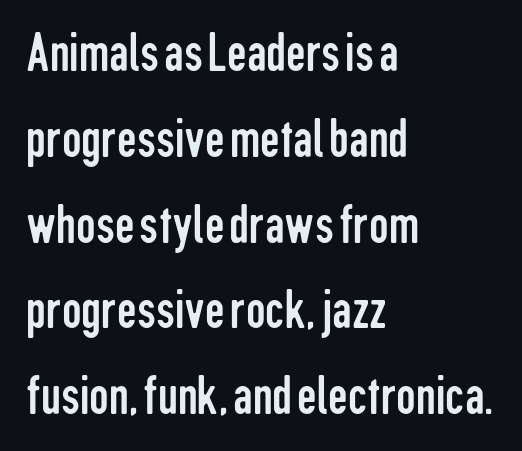
{"serif": "no", "italic": "no", "bold": "no", "weight": "regular", "width": "condensed", "stroke_contrast": "low", "x_height": "medium", "monospaced": "no", "underline": "no", "align": "left", "line_spacing": "normal", "line_spacing_ratio": 1.56, "letter_spacing": "normal", "letter_spacing_em": 0.0, "glyph_px": 55}
